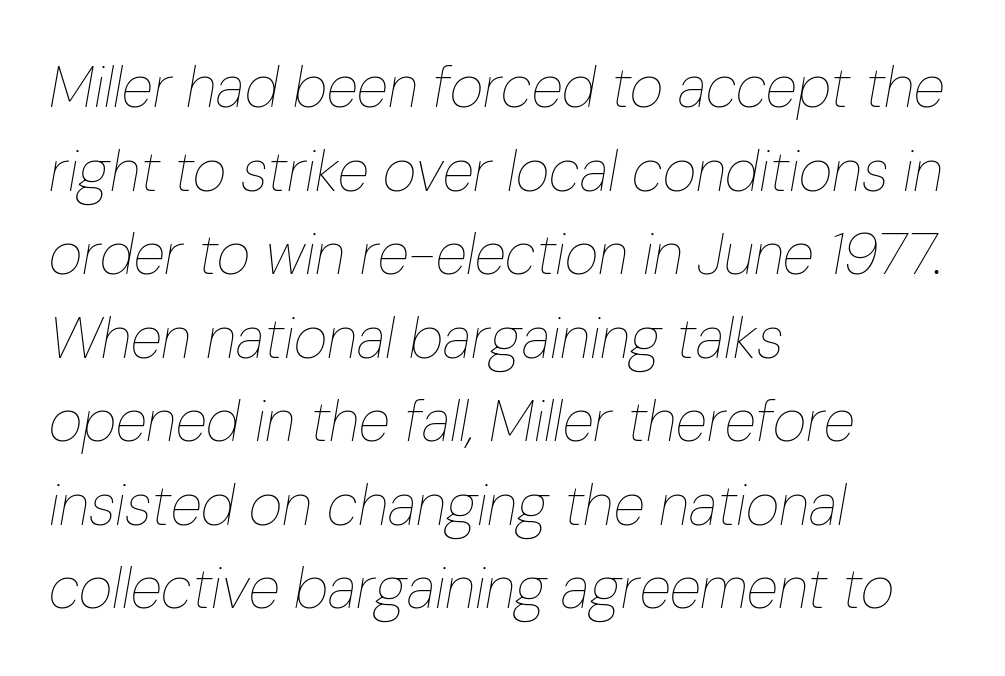
The image shows 58 px thin, condensed type, italic (leaning right); set left-aligned, normal line spacing (1.44x), normal letter spacing, not underlined; low stroke contrast and a medium x-height.
